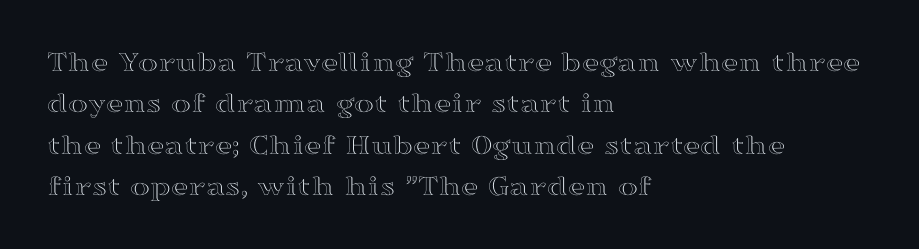
Q: Is the text italic (slanted)? A: No, it is upright.
Q: Is the text underlined? A: No.
Q: How is the paragraph aligned? A: Left-aligned.
Q: Is the spacing between letters normal or unusually wide? A: Normal.
Q: Is the spacing between lines tight, normal or loose? A: Normal.
Q: Width (condensed, normal, or wide)? A: Wide.
Q: x-height? A: Medium.
Q: Monospaced? A: No.
